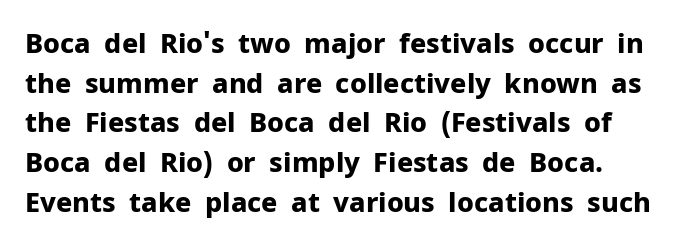
Q: Is the text bold? A: Yes.
Q: Is the text italic (slanted)? A: No, it is upright.
Q: Is the text underlined? A: No.
Q: Is the spacing between letters normal or unusually wide? A: Normal.
Q: Is the spacing between lines tight, normal or loose? A: Normal.
